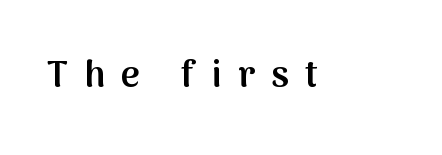
The letters stand straight up with perfectly vertical stems. This rendering employs a face without finishing strokes, i.e., a sans-serif. Underline: absent. The font is running at a semibold setting, under full bold. The letters are spread apart with noticeably loose tracking.
